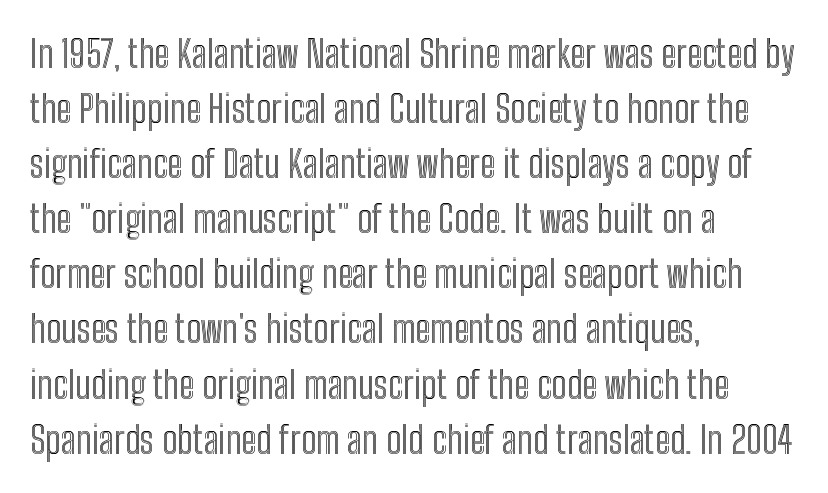
{"italic": "no", "width": "condensed", "x_height": "medium", "monospaced": "no", "underline": "no", "align": "left", "line_spacing": "normal", "line_spacing_ratio": 1.45, "letter_spacing": "normal", "letter_spacing_em": 0.0, "glyph_px": 38}
